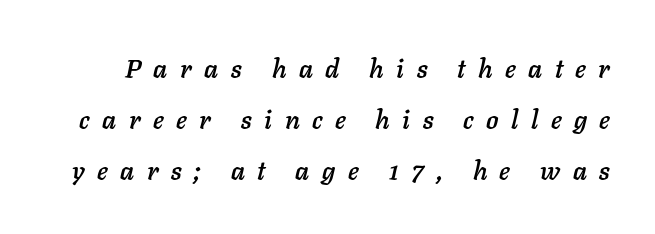
The image shows 26 px text type, italic (leaning right); set loose line spacing (1.97x), unusually wide letter spacing (+0.48 em), not underlined.
